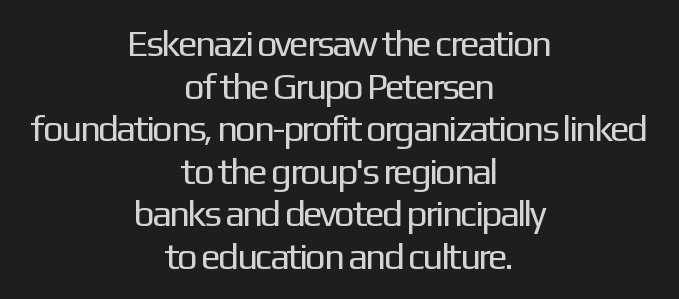
Nobody touched the tracking dial on this one. Nobody drew a line under any word here. Short and long lines alike share a common midpoint. Interline gaps are noticeably narrow in this sample.
